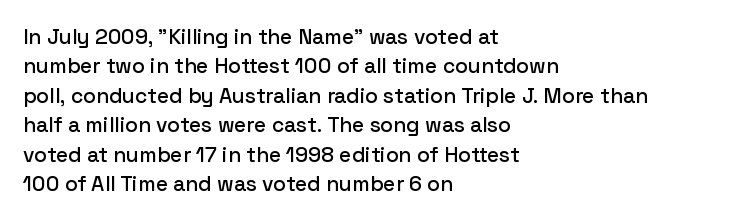
If you drew a ruler down the left edge, every line would touch it. The foot of each line stays bare and open. What's the leading like? Ordinary, nothing unusual. The axis of the letterforms is exactly vertical. Observe the ordinary spacing: letters are neighbours, not strangers.
